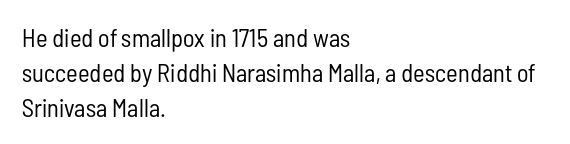
{"italic": "no", "bold": "no", "underline": "no", "align": "left", "line_spacing": "normal", "line_spacing_ratio": 1.4, "letter_spacing": "normal", "letter_spacing_em": 0.0, "glyph_px": 25}
